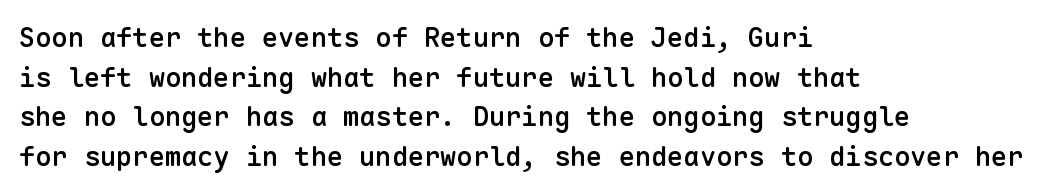
The image shows 27 px text type, upright; set left-aligned, normal line spacing (1.47x), normal letter spacing, not underlined.
